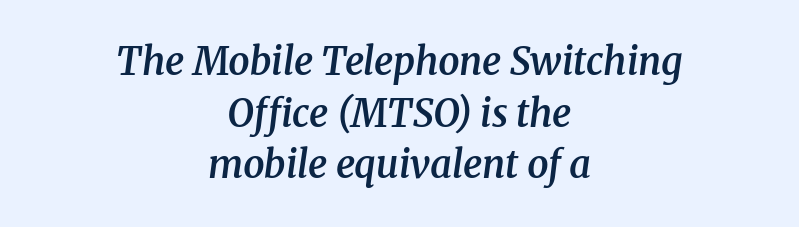
Q: Is the text bold? A: Semi-bold.
Q: Is the text italic (slanted)? A: Yes, it leans right by about 8 degrees.
Q: Is the typeface a serif or a sans-serif typeface? A: Serif.
Q: Is the text underlined? A: No.
Q: How is the paragraph aligned? A: Centered.
Q: Is the spacing between letters normal or unusually wide? A: Normal.
Q: Is the spacing between lines tight, normal or loose? A: Normal.
Q: Width (condensed, normal, or wide)? A: Normal.
Q: Stroke contrast? A: Medium.
Q: x-height? A: Medium.
Q: Monospaced? A: No.
